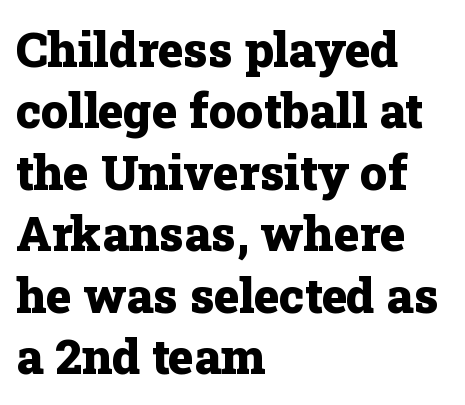
Compared with typical body copy, the letter spacing here is the same. Only glyphs here, with clear space below each row. These words are printed bold, with thick strokes throughout. Rows of type keep a routine distance in the vertical direction. Each letter's strokes conclude with small projecting serifs. The font's upright variant was chosen for this text.
